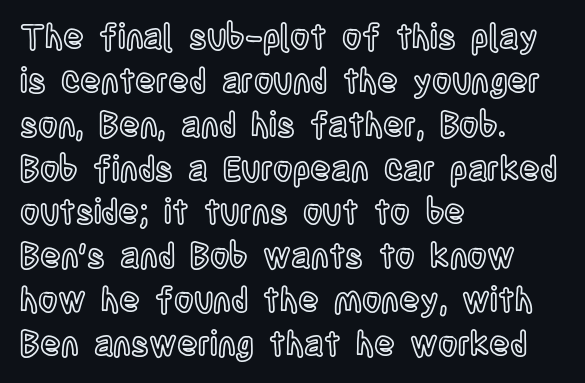
The image shows 34 px condensed type, upright; set left-aligned, normal line spacing (1.29x), normal letter spacing, not underlined; a large x-height.
